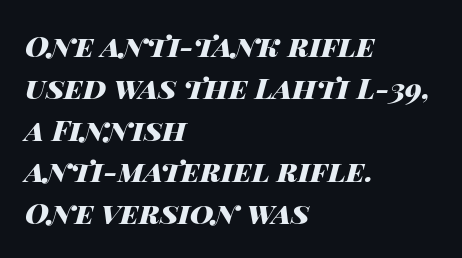
This rendering uses left alignment, leaving the right contour irregular. The block of text has a typical density, with ordinary space between rows. The passage shown has conventional tracking throughout. What weight is shown? A full bold with thick strokes. You could not count columns in this text — the font is proportionally spaced. Just letters on the line, the space beneath them empty.
